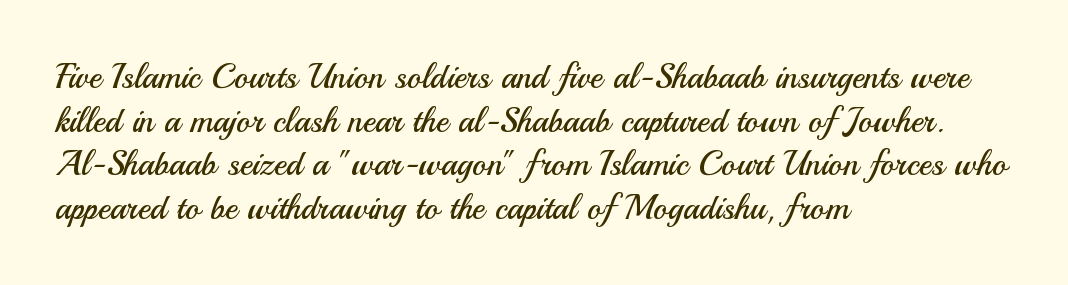
Q: Is the text bold? A: No.
Q: Is the text italic (slanted)? A: Yes.
Q: Is the typeface a serif or a sans-serif typeface? A: Sans-serif.
Q: Is the text underlined? A: No.
Q: How is the paragraph aligned? A: Left-aligned.
Q: Is the spacing between letters normal or unusually wide? A: Normal.
Q: Is the spacing between lines tight, normal or loose? A: Normal.
Q: Width (condensed, normal, or wide)? A: Normal.
Q: Stroke contrast? A: Medium.
Q: x-height? A: Small.
Q: Monospaced? A: No.
